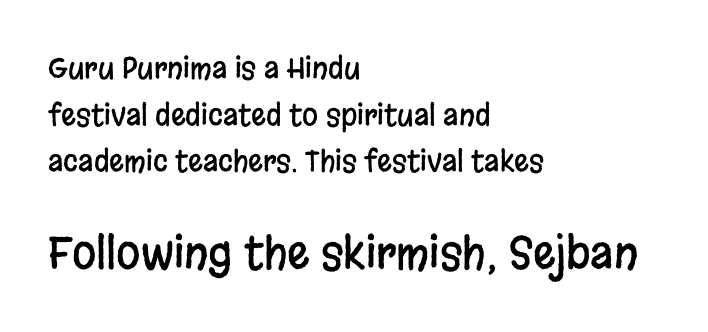
{"serif": "no", "italic": "no", "width": "condensed", "stroke_contrast": "low", "x_height": "large", "monospaced": "no", "underline": "no", "align": "left", "line_spacing": "normal", "line_spacing_ratio": 1.61, "letter_spacing": "normal", "letter_spacing_em": 0.0, "larger_block": "second", "size_ratio": 1.52, "glyph_px": 44}
